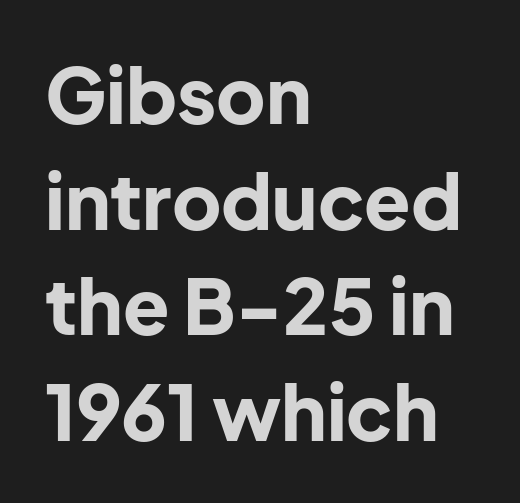
{"serif": "no", "italic": "no", "bold": "yes", "weight": "bold", "width": "normal", "stroke_contrast": "low", "x_height": "medium", "monospaced": "no", "underline": "no", "align": "left", "line_spacing": "normal", "line_spacing_ratio": 1.39, "letter_spacing": "normal", "letter_spacing_em": 0.0, "glyph_px": 76}
